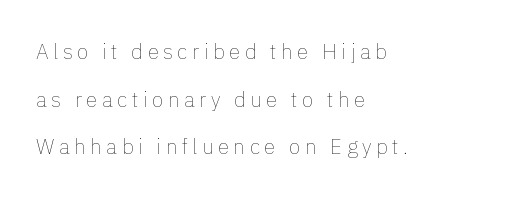
In terms of letterspacing, this is a distinctly airy, spread setting. The ragged edge is on the right, which tells us the setting is flush left. Characters remain perfectly vertical along every line. Widely set lines give the paragraph a tall, airy silhouette. No heavy texture on the line: the type isn't bold. Check the space under the baseline: it is left empty.
